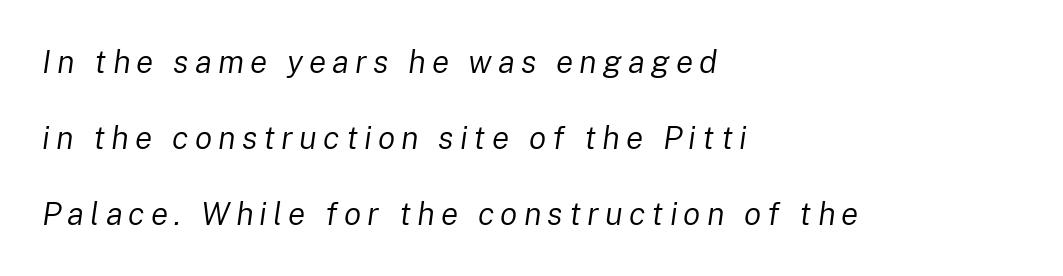
The image shows 32 px regular-weight type, italic (leaning right); set left-aligned, loose line spacing (2.38x), not underlined; low stroke contrast and a medium x-height.
